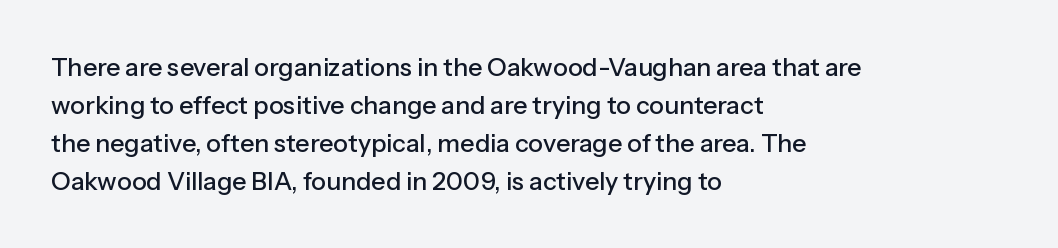
Q: Is the text italic (slanted)? A: No, it is upright.
Q: Is the text underlined? A: No.
Q: How is the paragraph aligned? A: Left-aligned.
Q: Is the spacing between letters normal or unusually wide? A: Normal.
Q: Is the spacing between lines tight, normal or loose? A: Normal.
